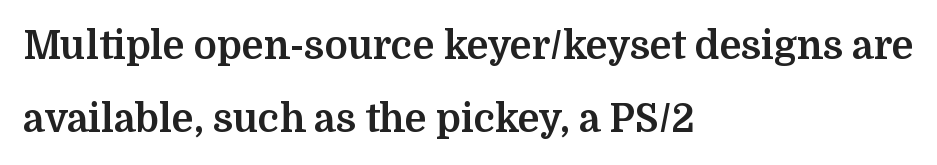
Q: Is the text bold? A: Yes.
Q: Is the text italic (slanted)? A: No, it is upright.
Q: Is the typeface a serif or a sans-serif typeface? A: Serif.
Q: Is the text underlined? A: No.
Q: How is the paragraph aligned? A: Left-aligned.
Q: Is the spacing between letters normal or unusually wide? A: Normal.
Q: Width (condensed, normal, or wide)? A: Normal.
Q: Stroke contrast? A: Medium.
Q: x-height? A: Medium.
Q: Monospaced? A: No.
